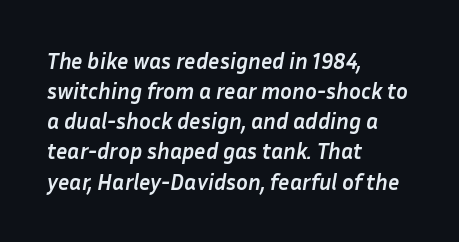
Typographic density is high because the face is bold. This rendering features lettering with no underline. Slant detected: the letters are inclined. The vertical gap from one line to the next is medium. Spacing between characters is what you'd get straight out of the box. Left-aligned paragraph, ragged on the right.
